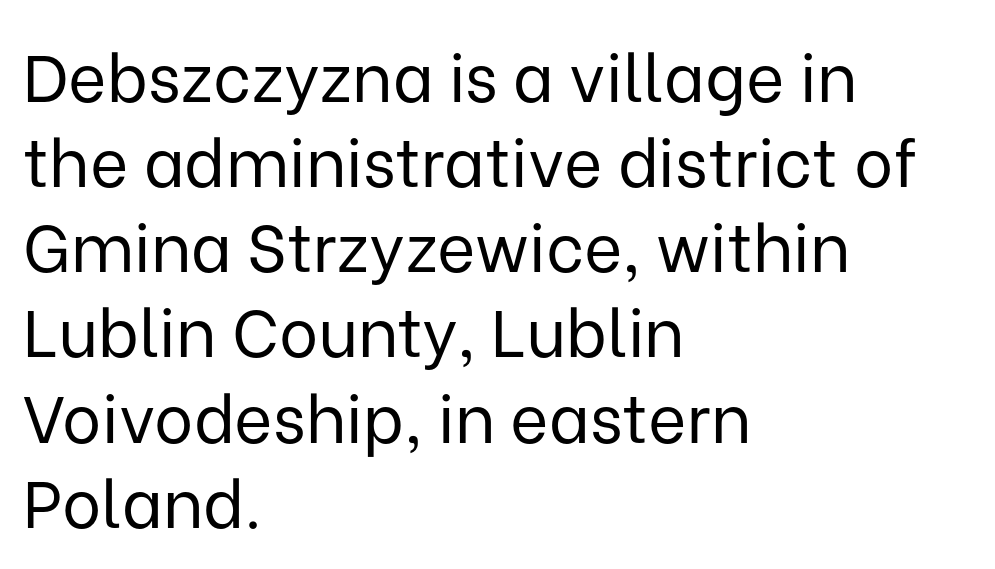
The image shows 66 px regular-weight sans-serif type, upright; set left-aligned, normal line spacing (1.29x), normal letter spacing, not underlined; low stroke contrast and a medium x-height.
